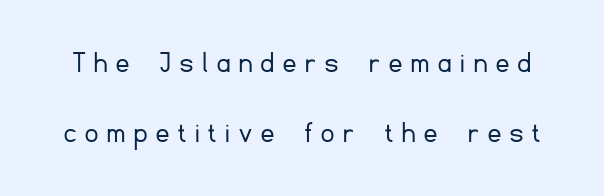
Q: Is the text bold? A: No.
Q: Is the text italic (slanted)? A: No, it is upright.
Q: Is the typeface a serif or a sans-serif typeface? A: Sans-serif.
Q: Is the text underlined? A: No.
Q: Is the spacing between letters normal or unusually wide? A: Unusually wide.
Q: Is the spacing between lines tight, normal or loose? A: Loose.
Q: Width (condensed, normal, or wide)? A: Normal.
Q: Stroke contrast? A: Low.
Q: x-height? A: Small.
Q: Monospaced? A: No.
